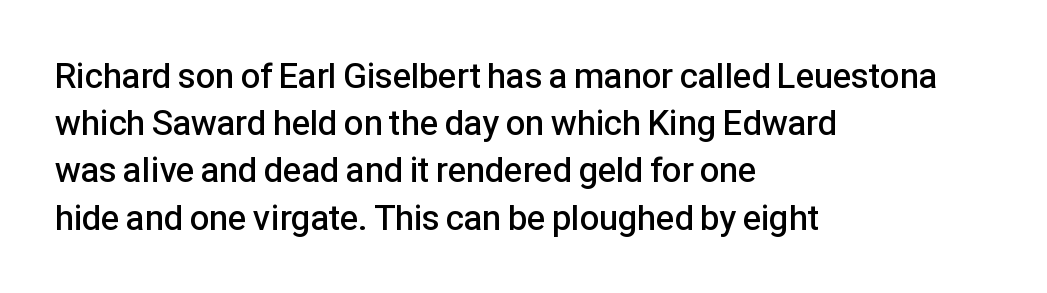
Q: Is the text bold? A: Semi-bold.
Q: Is the text italic (slanted)? A: No, it is upright.
Q: Is the typeface a serif or a sans-serif typeface? A: Sans-serif.
Q: Is the text underlined? A: No.
Q: How is the paragraph aligned? A: Left-aligned.
Q: Is the spacing between letters normal or unusually wide? A: Normal.
Q: Is the spacing between lines tight, normal or loose? A: Normal.
Q: Width (condensed, normal, or wide)? A: Normal.
Q: Stroke contrast? A: Low.
Q: x-height? A: Medium.
Q: Monospaced? A: No.
